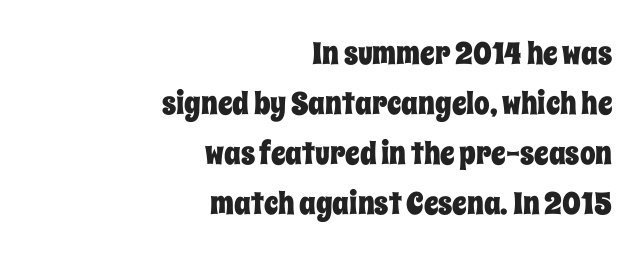
The image shows 31 px condensed type, upright; set right-aligned, normal line spacing (1.61x), normal letter spacing, not underlined; low stroke contrast and a large x-height.
